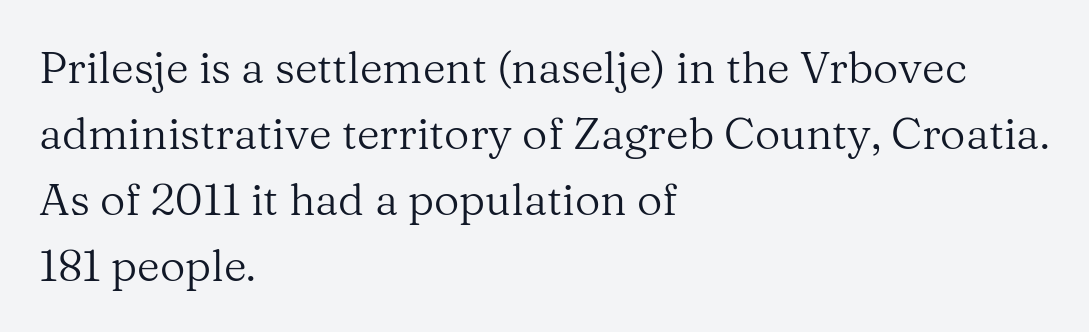
{"serif": "yes", "italic": "no", "bold": "no", "weight": "regular", "width": "normal", "stroke_contrast": "medium", "x_height": "medium", "monospaced": "no", "underline": "no", "align": "left", "line_spacing": "normal", "line_spacing_ratio": 1.5, "letter_spacing": "normal", "letter_spacing_em": 0.0, "glyph_px": 44}
